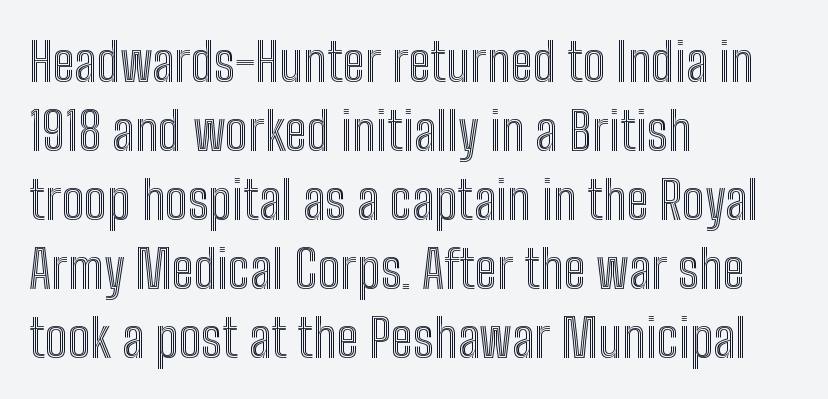
Q: Is the text italic (slanted)? A: No, it is upright.
Q: Is the text underlined? A: No.
Q: How is the paragraph aligned? A: Left-aligned.
Q: Is the spacing between letters normal or unusually wide? A: Normal.
Q: Is the spacing between lines tight, normal or loose? A: Normal.
Q: Width (condensed, normal, or wide)? A: Condensed.
Q: x-height? A: Medium.
Q: Monospaced? A: No.
